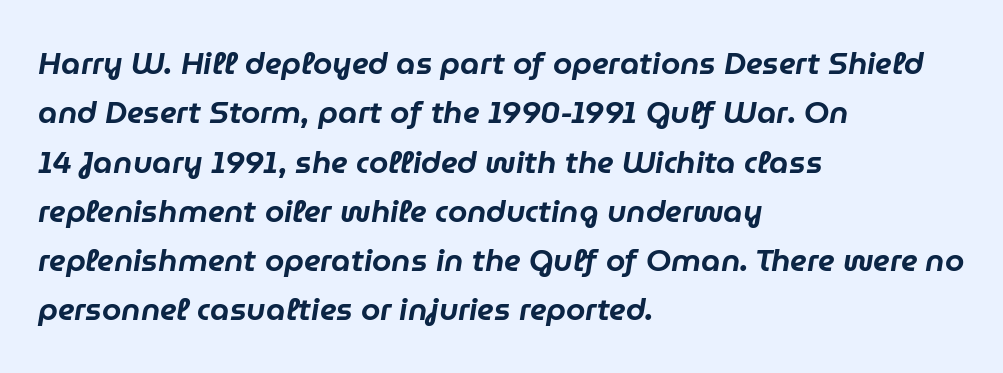
The rendering uses a moderate line-height, typical for paragraphs. Spacing verdict: proportional, widths tailored to each character. The rendering keeps characters at their native spacing. Unmarked baselines from the first word to the last. An italicized treatment has been applied to the whole sample.
